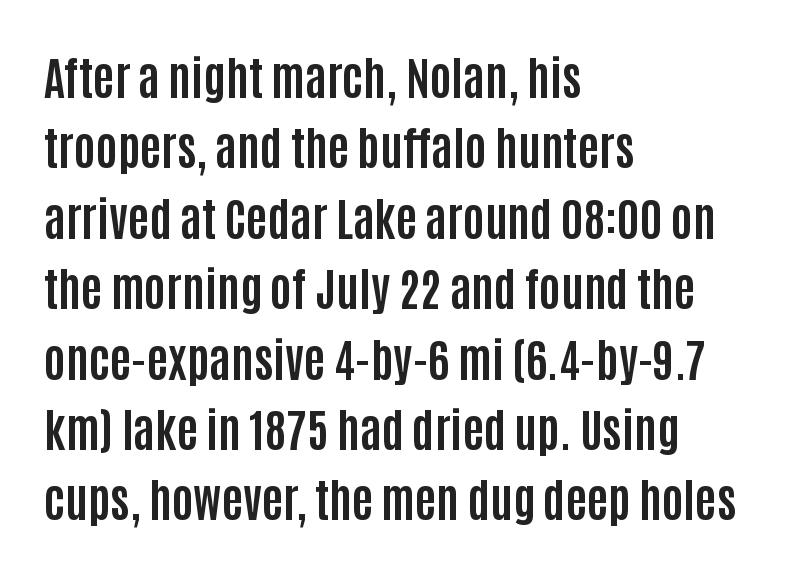
Q: Is the text bold? A: Yes.
Q: Is the text italic (slanted)? A: No, it is upright.
Q: Is the typeface a serif or a sans-serif typeface? A: Sans-serif.
Q: Is the text underlined? A: No.
Q: How is the paragraph aligned? A: Left-aligned.
Q: Is the spacing between letters normal or unusually wide? A: Normal.
Q: Is the spacing between lines tight, normal or loose? A: Normal.
Q: Width (condensed, normal, or wide)? A: Condensed.
Q: Stroke contrast? A: Low.
Q: x-height? A: Large.
Q: Monospaced? A: No.
